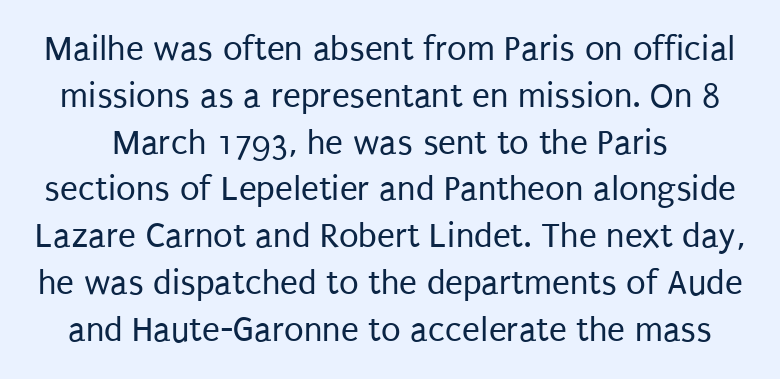
The lettering stays uniformly vertical, giving the passage a roman look. What stands out about the letter spacing? Nothing — it is the standard amount. Letterform terminals end flat and unadorned throughout the passage. The font is comparable to plain body text, perhaps lighter. You could not count columns in this text — the font is proportionally spaced.
